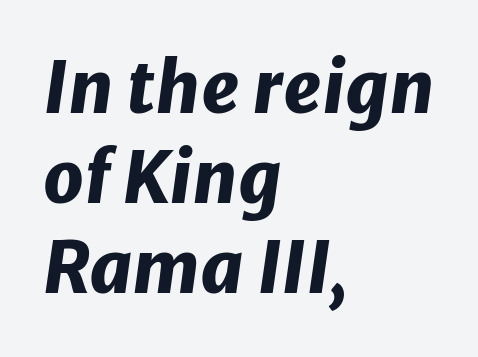
{"italic": "yes", "lean": "right", "slant_degrees": 8, "bold": "yes", "weight": "heavy", "width": "normal", "stroke_contrast": "low", "x_height": "medium", "monospaced": "no", "underline": "no", "align": "left", "line_spacing": "normal", "line_spacing_ratio": 1.27, "letter_spacing": "normal", "letter_spacing_em": 0.0, "glyph_px": 71}
